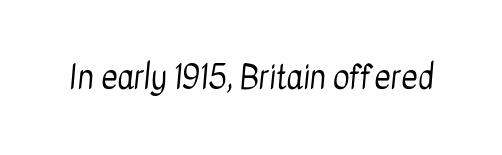
This sample uses plain, unmodified letter spacing. Here the designer chose a conventional face with non-uniform glyph widths. Is the type heavy? It reads as light-to-regular instead. Are there feet on the stems? There aren't — it's a sans.
